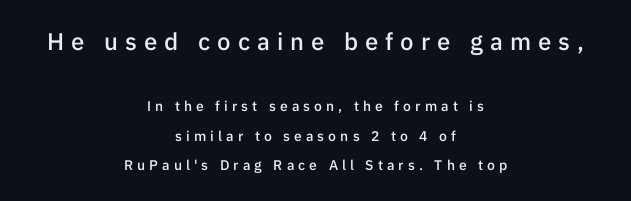
Q: Is the text bold? A: Semi-bold.
Q: Is the text italic (slanted)? A: No, it is upright.
Q: Is the text underlined? A: No.
Q: How is the paragraph aligned? A: Centered.
Q: Is the spacing between letters normal or unusually wide? A: Unusually wide.
Q: Is the spacing between lines tight, normal or loose? A: Loose.
Q: Which block of text is set in a larger size, the first (top) or the second (bottom)? A: The first (top) one.
